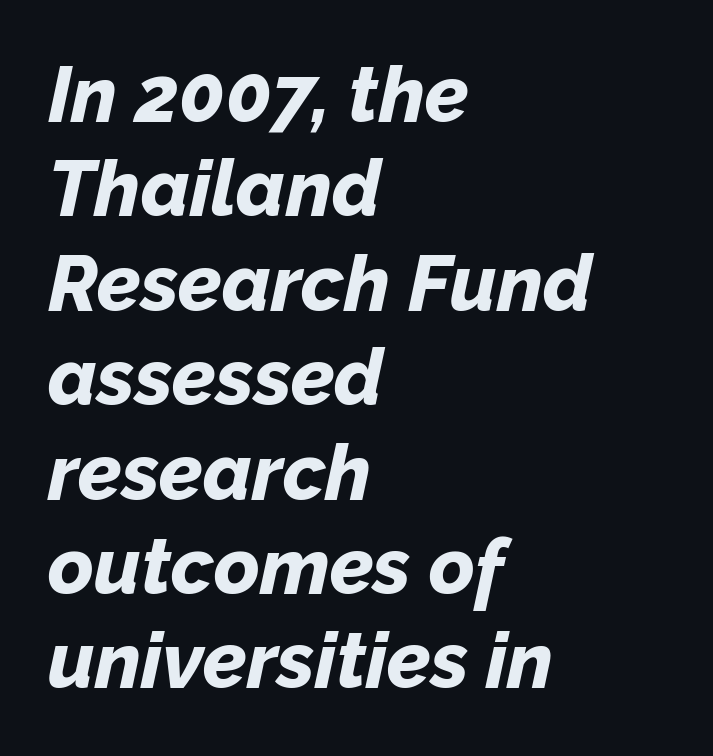
Q: Is the text bold? A: Yes.
Q: Is the text italic (slanted)? A: Yes, it leans right by about 12 degrees.
Q: Is the text underlined? A: No.
Q: How is the paragraph aligned? A: Left-aligned.
Q: Is the spacing between letters normal or unusually wide? A: Normal.
Q: Width (condensed, normal, or wide)? A: Normal.
Q: Stroke contrast? A: Low.
Q: x-height? A: Medium.
Q: Monospaced? A: No.
